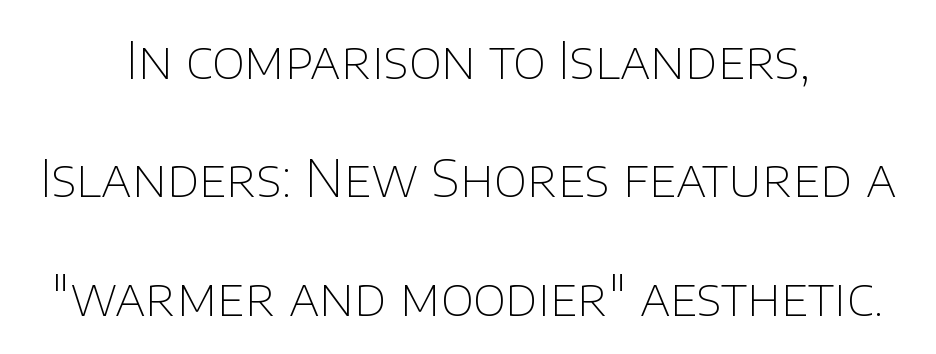
The image shows 51 px thin sans-serif type, upright; set centered, loose line spacing (2.32x), normal letter spacing, not underlined; low stroke contrast and a large x-height.
